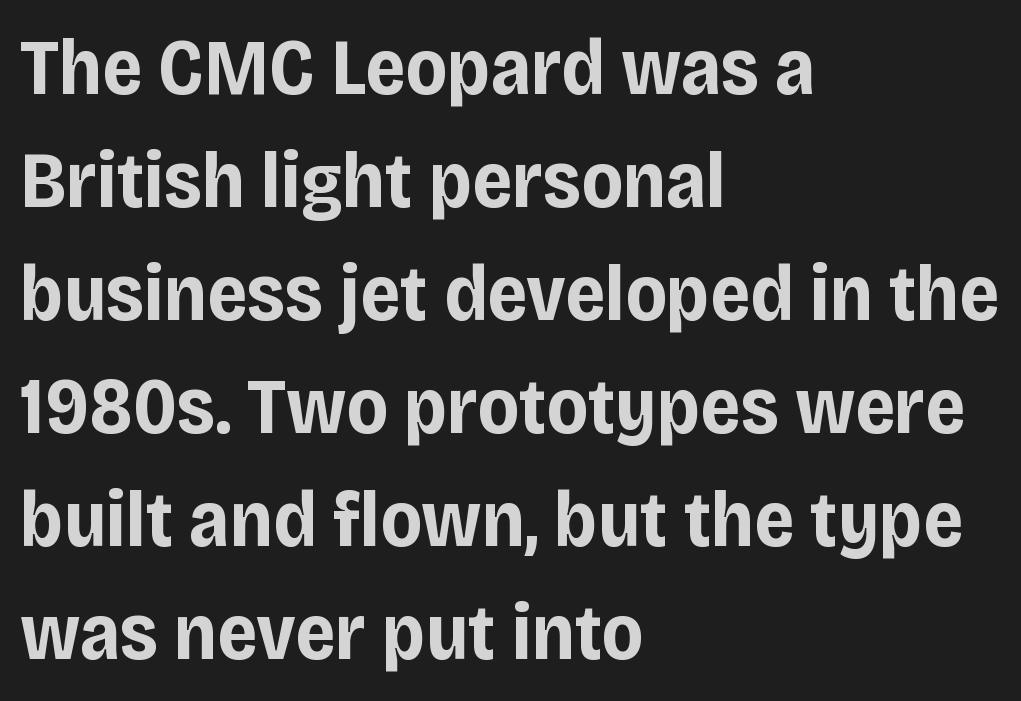
Q: Is the text bold? A: Yes.
Q: Is the text italic (slanted)? A: No, it is upright.
Q: Is the typeface a serif or a sans-serif typeface? A: Sans-serif.
Q: Is the text underlined? A: No.
Q: How is the paragraph aligned? A: Left-aligned.
Q: Is the spacing between letters normal or unusually wide? A: Normal.
Q: Is the spacing between lines tight, normal or loose? A: Normal.
Q: Width (condensed, normal, or wide)? A: Normal.
Q: Stroke contrast? A: Low.
Q: x-height? A: Large.
Q: Monospaced? A: No.
